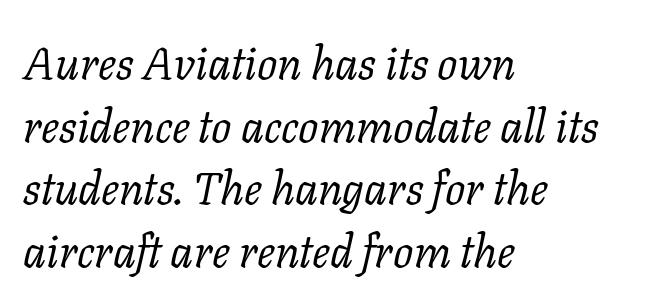
The image shows 45 px regular-weight serif type, italic (leaning right); set left-aligned, normal line spacing (1.39x), normal letter spacing, not underlined; low stroke contrast and a medium x-height.
